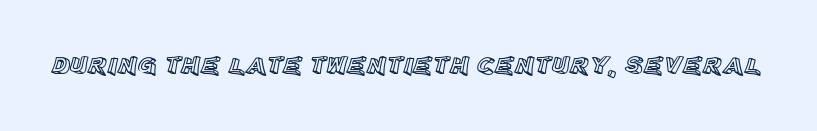
{"underline": "no", "letter_spacing": "normal", "letter_spacing_em": 0.0, "glyph_px": 26}
